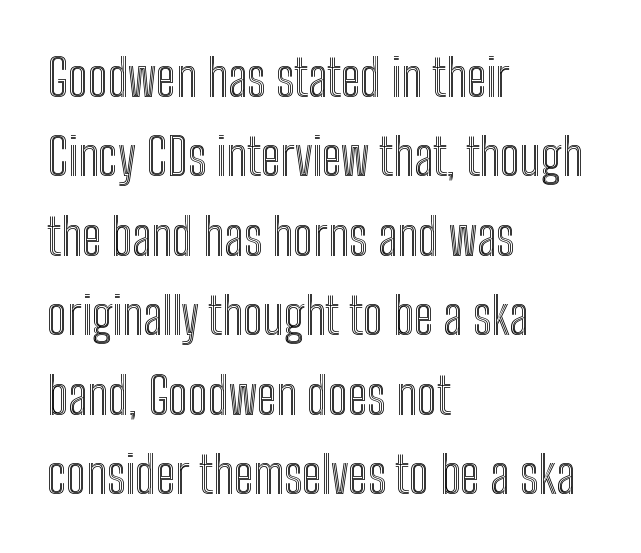
Underline: absent. Style check: upright. Each new line begins a customary step beneath the previous one. The passage is arranged the way most books set body copy — flush left. Think of a printed novel: that variable character pitch is what you see here.
